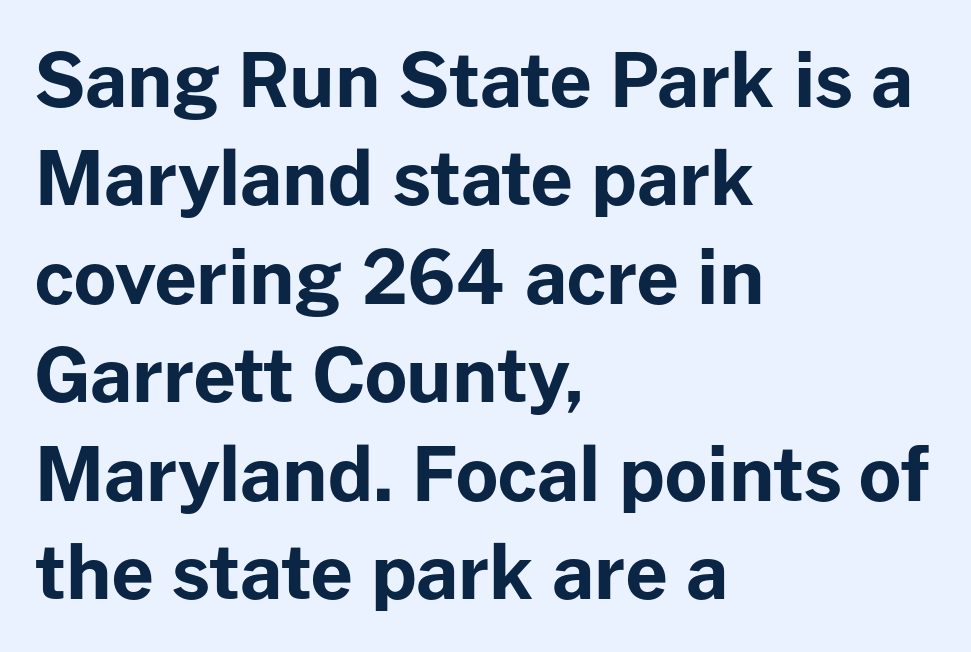
Q: Is the text bold? A: Yes.
Q: Is the text italic (slanted)? A: No, it is upright.
Q: Is the typeface a serif or a sans-serif typeface? A: Sans-serif.
Q: Is the text underlined? A: No.
Q: How is the paragraph aligned? A: Left-aligned.
Q: Is the spacing between letters normal or unusually wide? A: Normal.
Q: Is the spacing between lines tight, normal or loose? A: Normal.
Q: Width (condensed, normal, or wide)? A: Normal.
Q: Stroke contrast? A: Low.
Q: x-height? A: Medium.
Q: Monospaced? A: No.
